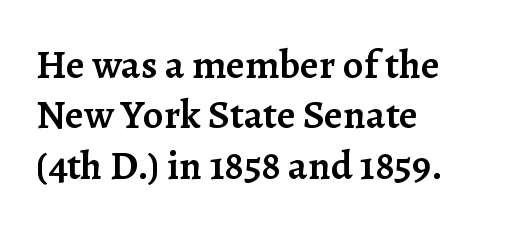
{"serif": "yes", "italic": "no", "bold": "semi", "weight": "semibold", "width": "normal", "stroke_contrast": "low", "x_height": "medium", "monospaced": "no", "underline": "no", "align": "left", "line_spacing_ratio": 1.23, "letter_spacing": "normal", "letter_spacing_em": 0.0, "glyph_px": 41}
